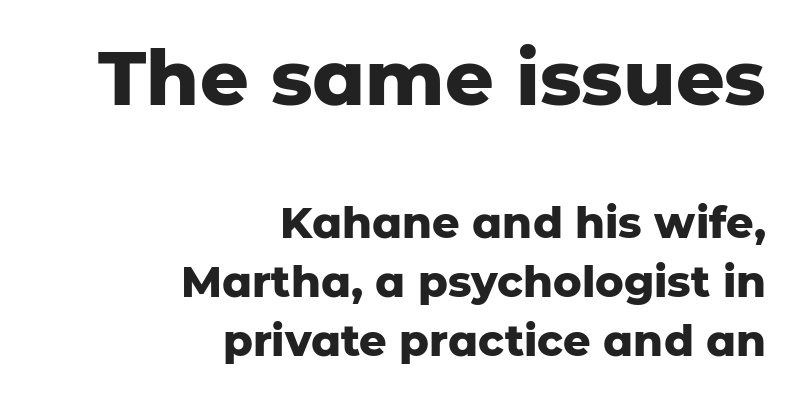
A typesetter would call this proportional, since set widths differ per character. Thick stems and heavy bowls — unmistakably bold. Unmarked baselines from the first word to the last. The line-height multiplier appears to be the usual default. Right-aligned paragraph, ragged on the left.
